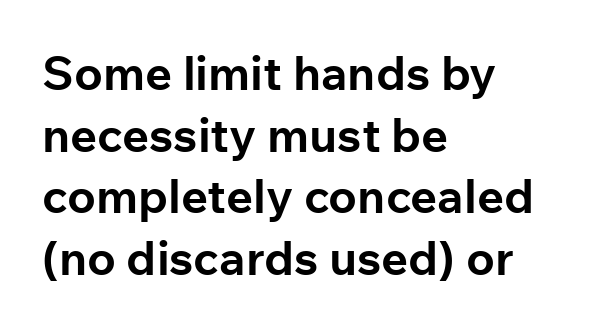
{"serif": "no", "italic": "no", "bold": "yes", "weight": "bold", "width": "normal", "stroke_contrast": "low", "x_height": "medium", "monospaced": "no", "underline": "no", "align": "left", "line_spacing": "normal", "line_spacing_ratio": 1.31, "letter_spacing": "normal", "letter_spacing_em": 0.0, "glyph_px": 47}
